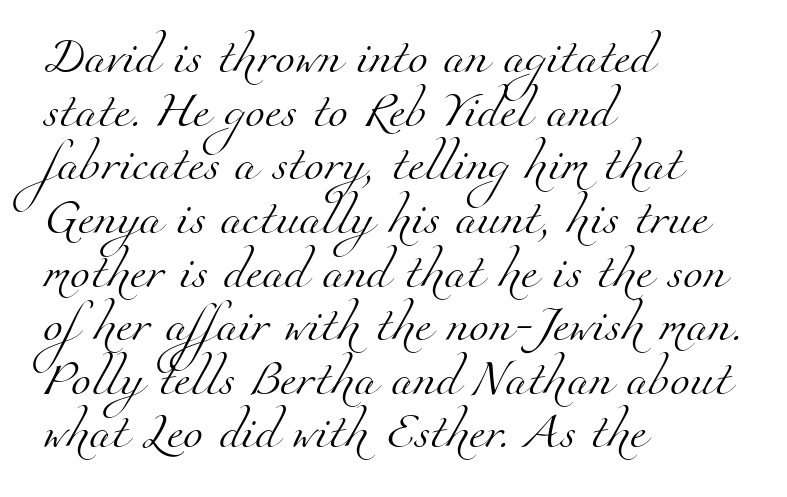
The image shows 36 px light serif type; set left-aligned, normal line spacing (1.49x), normal letter spacing, not underlined; medium stroke contrast and a small x-height.
